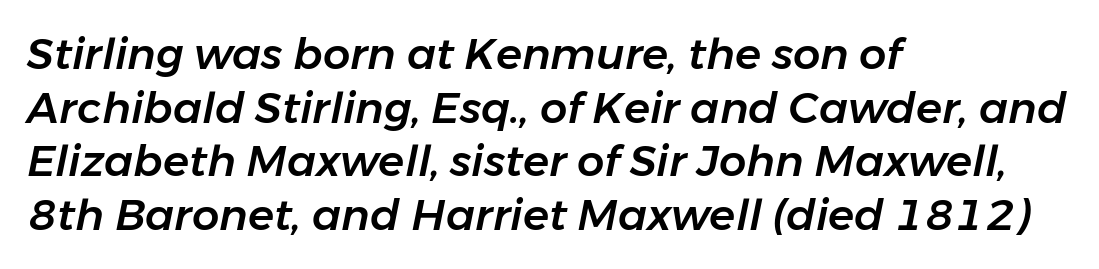
Proportional: the letters do not fall into vertical columns. The typesetter chose a ragged-right arrangement here. What's the leading like? Ordinary, nothing unusual. How are the letters spaced? Ordinarily, with no added tracking.
